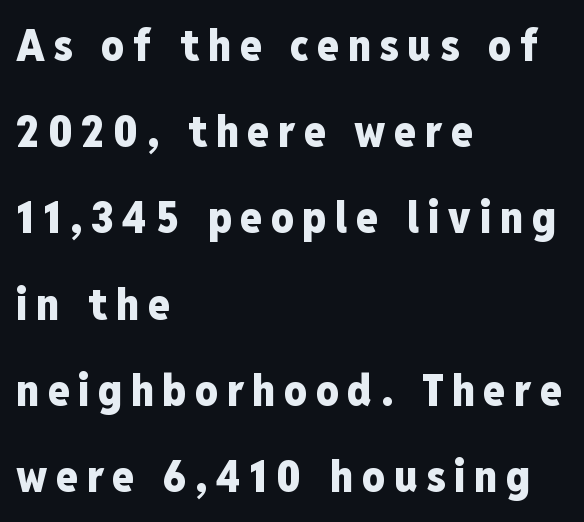
The image shows 44 px heavy, condensed sans-serif type, upright; set left-aligned, loose line spacing (1.96x), unusually wide letter spacing (+0.2 em), not underlined; low stroke contrast and a medium x-height.
